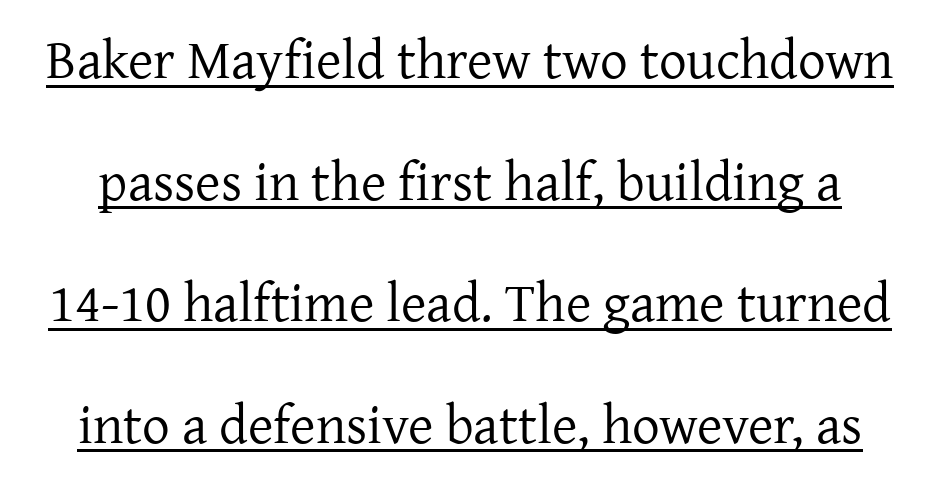
The image shows 55 px regular-weight serif type, upright; set loose line spacing (2.21x), normal letter spacing, underlined; low stroke contrast and a medium x-height.
